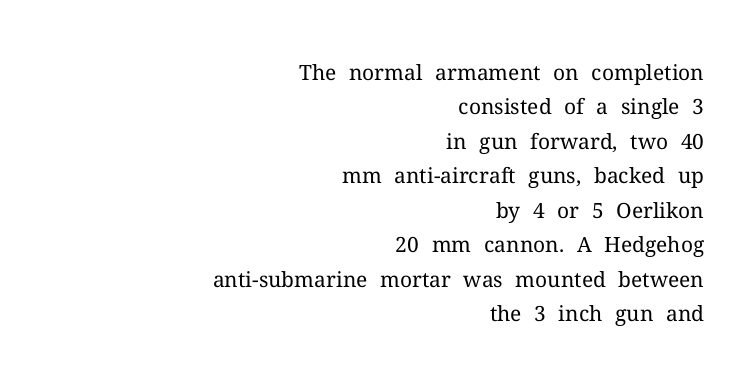
{"italic": "no", "bold": "no", "underline": "no", "align": "right", "line_spacing": "normal", "line_spacing_ratio": 1.64, "letter_spacing": "normal", "letter_spacing_em": 0.0, "glyph_px": 21}
